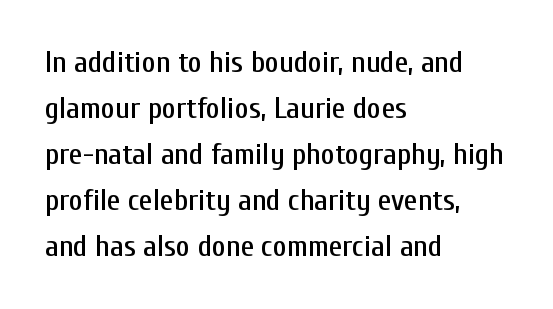
{"serif": "no", "italic": "no", "width": "condensed", "stroke_contrast": "low", "x_height": "medium", "monospaced": "no", "underline": "no", "align": "left", "line_spacing": "normal", "line_spacing_ratio": 1.53, "letter_spacing": "normal", "letter_spacing_em": 0.0, "glyph_px": 30}
